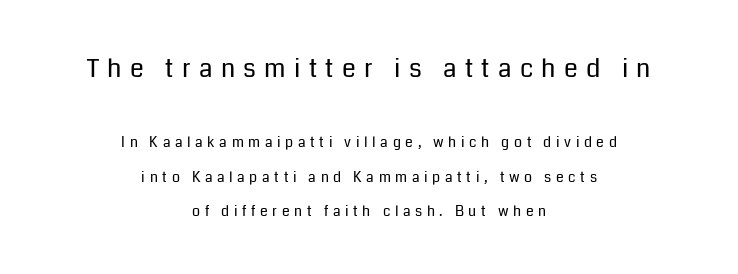
Q: Is the text bold? A: No.
Q: Is the text italic (slanted)? A: No, it is upright.
Q: Is the text underlined? A: No.
Q: How is the paragraph aligned? A: Centered.
Q: Is the spacing between letters normal or unusually wide? A: Unusually wide.
Q: Is the spacing between lines tight, normal or loose? A: Loose.
Q: Which block of text is set in a larger size, the first (top) or the second (bottom)? A: The first (top) one.
